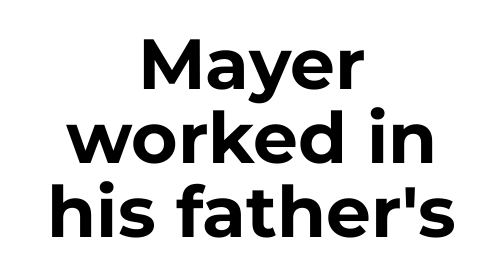
Q: Is the text bold? A: Yes.
Q: Is the text italic (slanted)? A: No, it is upright.
Q: Is the typeface a serif or a sans-serif typeface? A: Sans-serif.
Q: Is the text underlined? A: No.
Q: How is the paragraph aligned? A: Centered.
Q: Is the spacing between letters normal or unusually wide? A: Normal.
Q: Is the spacing between lines tight, normal or loose? A: Tight.
Q: Width (condensed, normal, or wide)? A: Normal.
Q: Stroke contrast? A: Low.
Q: x-height? A: Medium.
Q: Monospaced? A: No.
